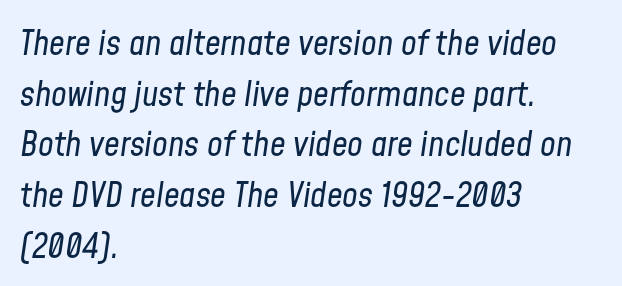
{"italic": "yes", "lean": "right", "slant_degrees": 8, "bold": "no", "weight": "regular", "width": "condensed", "stroke_contrast": "low", "x_height": "medium", "monospaced": "no", "underline": "no", "align": "left", "line_spacing": "normal", "line_spacing_ratio": 1.45, "letter_spacing": "normal", "letter_spacing_em": 0.0, "glyph_px": 35}
